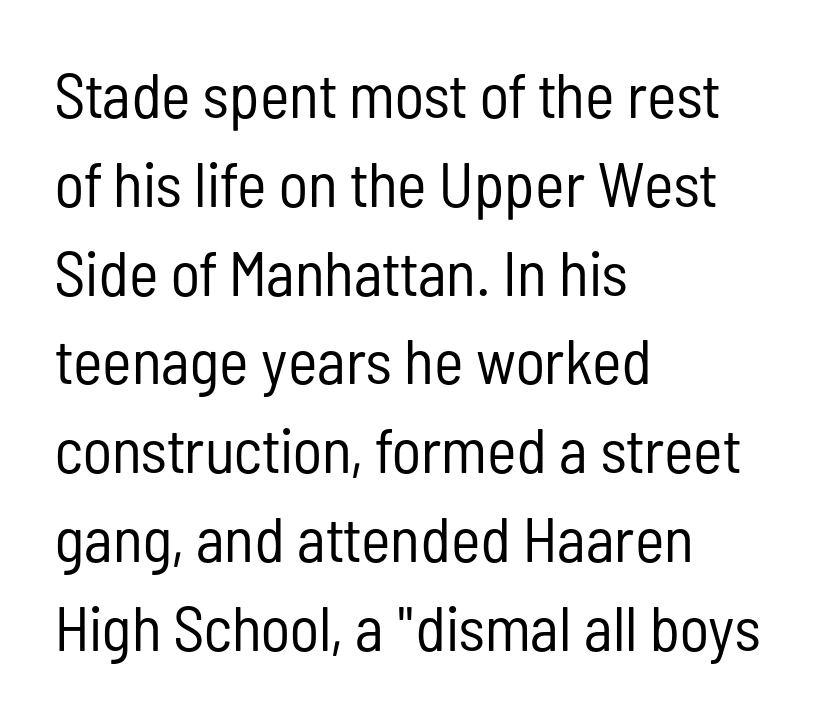
These lines are rendered in a variable-pitch font. Words appear dense and cohesive because spacing is normal. The strip under each line holds only bare page. The lettering holds an erect, upright posture throughout.
